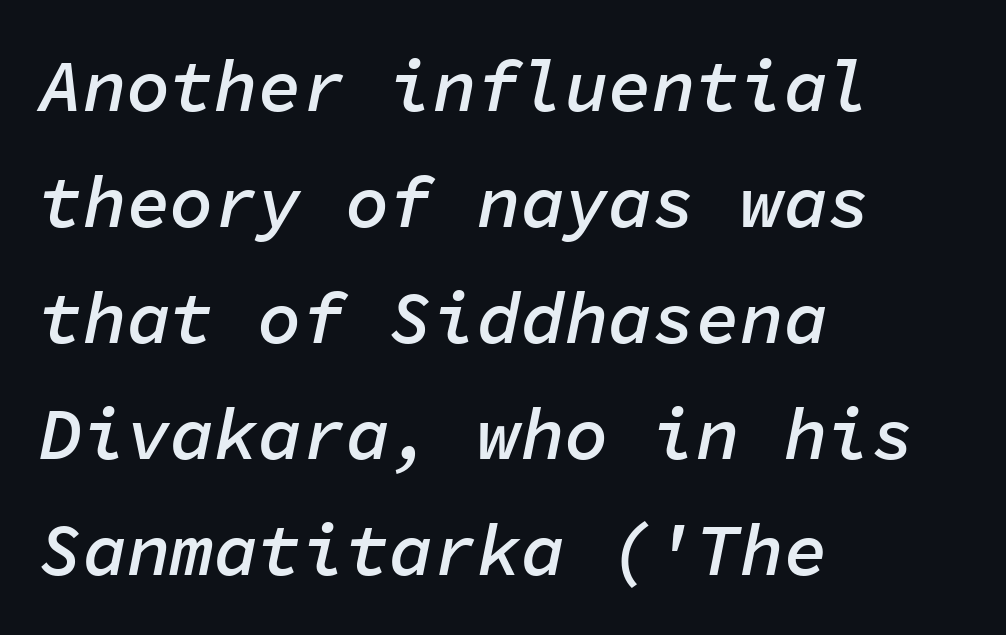
The passage shown stacks its lines at a standard gap. This sample uses an oblique cut, with every glyph tilted off the vertical. Line beginnings align vertically; line endings do not. No word sits above an underline. Does extra space separate the letters? No, they use regular spacing.
